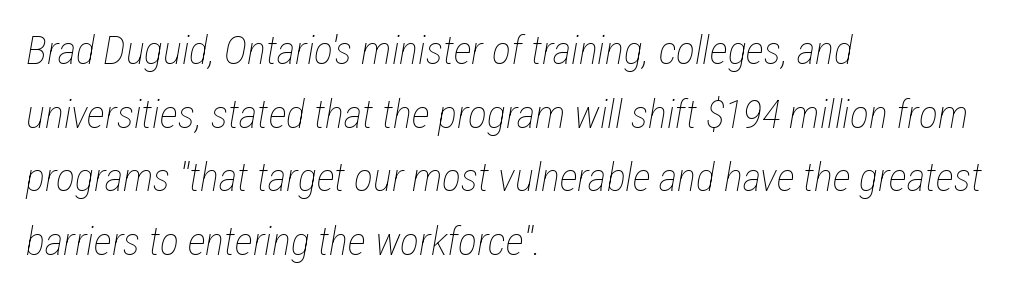
Q: Is the text bold? A: No.
Q: Is the text italic (slanted)? A: Yes, it leans right by about 12 degrees.
Q: Is the text underlined? A: No.
Q: How is the paragraph aligned? A: Left-aligned.
Q: Is the spacing between letters normal or unusually wide? A: Normal.
Q: Is the spacing between lines tight, normal or loose? A: Normal.
Q: Width (condensed, normal, or wide)? A: Condensed.
Q: Stroke contrast? A: Low.
Q: x-height? A: Medium.
Q: Monospaced? A: No.
